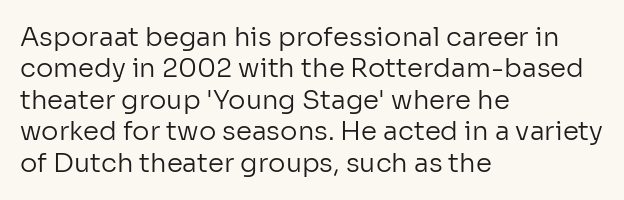
{"italic": "no", "bold": "no", "underline": "no", "align": "left", "line_spacing_ratio": 1.21, "letter_spacing": "normal", "letter_spacing_em": 0.0, "glyph_px": 26}
